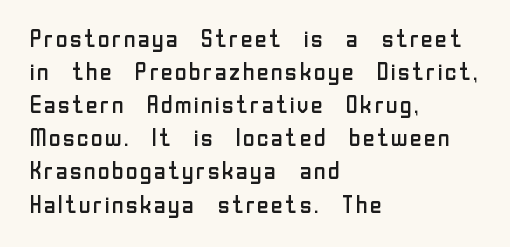
The image shows 24 px text type, upright; set left-aligned, normal line spacing (1.38x), normal letter spacing, not underlined.
